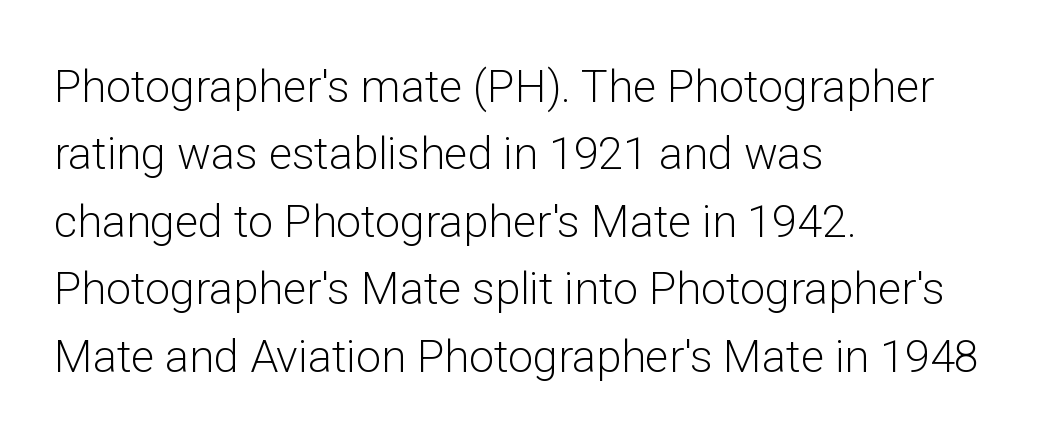
The image shows 45 px light sans-serif type, upright; set left-aligned, normal line spacing (1.5x), normal letter spacing, not underlined; low stroke contrast and a medium x-height.
